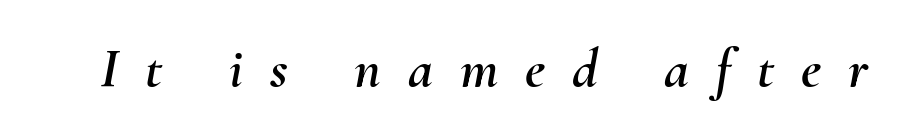
Compared with typical body copy, the letter spacing here is much looser. Emphasis-style slanted type is in use. Think of a printed novel: that variable character pitch is what you see here. The foot of each line stays bare and open.
